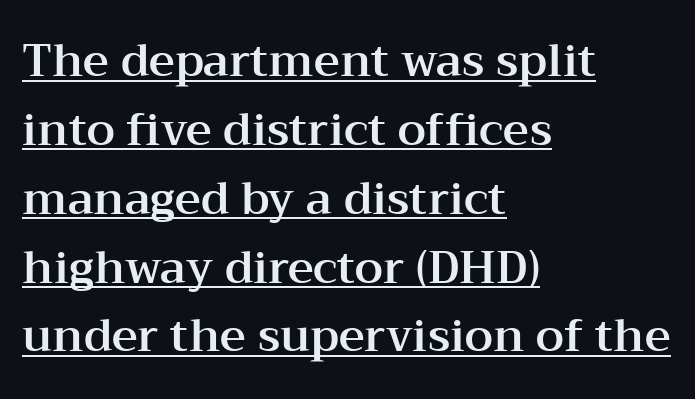
The image shows 45 px wide serif type, upright; set left-aligned, normal line spacing (1.53x), normal letter spacing, underlined; medium stroke contrast and a medium x-height.
